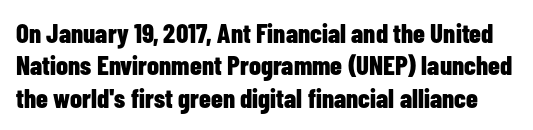
Descender tails drop into unmarked territory. Here the glyphs are tracked normally, forming tight word shapes. No italicization has been applied; the sample stays upright. Look at the stroke-to-counter ratio: heavy, a bold.
